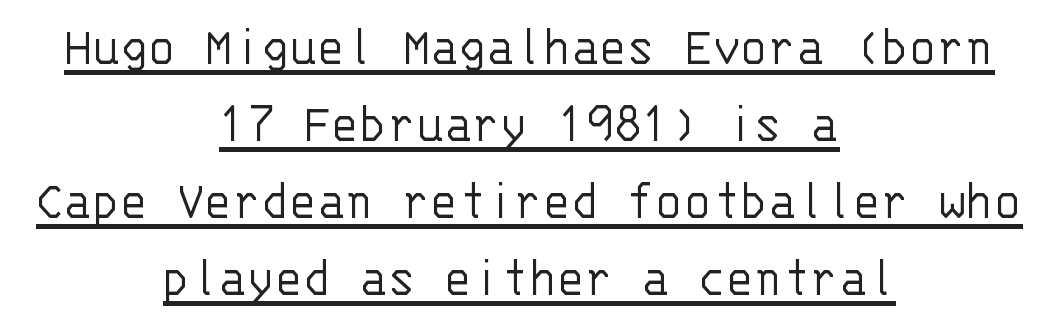
Q: Is the text bold? A: No.
Q: Is the text italic (slanted)? A: No, it is upright.
Q: Is the typeface a serif or a sans-serif typeface? A: Sans-serif.
Q: Is the text underlined? A: Yes.
Q: How is the paragraph aligned? A: Centered.
Q: Is the spacing between letters normal or unusually wide? A: Normal.
Q: Is the spacing between lines tight, normal or loose? A: Normal.
Q: Width (condensed, normal, or wide)? A: Normal.
Q: Stroke contrast? A: Low.
Q: x-height? A: Large.
Q: Monospaced? A: Yes.
